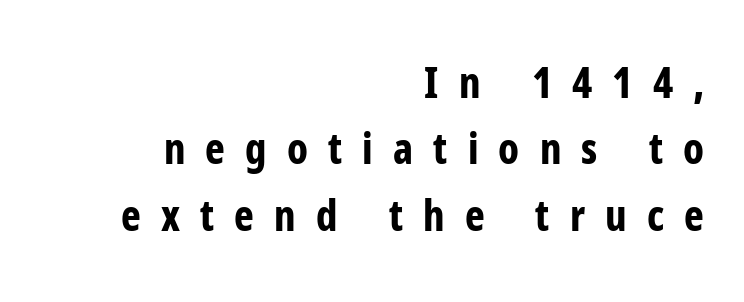
{"serif": "no", "italic": "no", "bold": "yes", "weight": "bold", "width": "condensed", "stroke_contrast": "low", "x_height": "medium", "monospaced": "no", "underline": "no", "align": "right", "line_spacing": "normal", "line_spacing_ratio": 1.58, "letter_spacing": "wide", "letter_spacing_em": 0.48, "glyph_px": 42}
